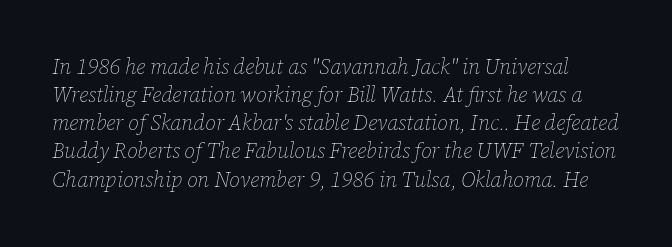
Q: Is the text bold? A: No.
Q: Is the text italic (slanted)? A: Yes, it leans right by about 12 degrees.
Q: Is the text underlined? A: No.
Q: Is the spacing between letters normal or unusually wide? A: Normal.
Q: Is the spacing between lines tight, normal or loose? A: Normal.
